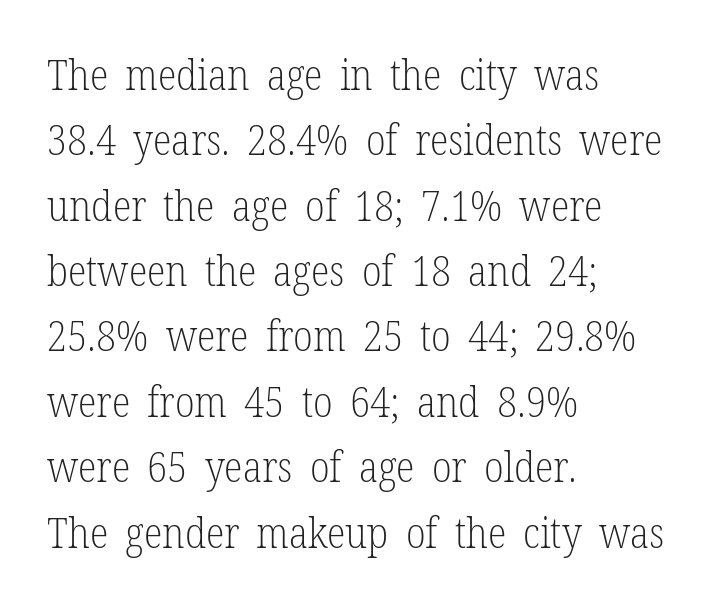
What's the leading like? Ordinary, nothing unusual. Is this a fixed-width face? No — the glyphs have proportional, varying widths. Vertical stems look standard width or narrower in stroke. The compositor pushed each line to the left boundary. The passage shown is not underscored anywhere. The gaps between neighbouring characters are ordinary and unremarkable.
